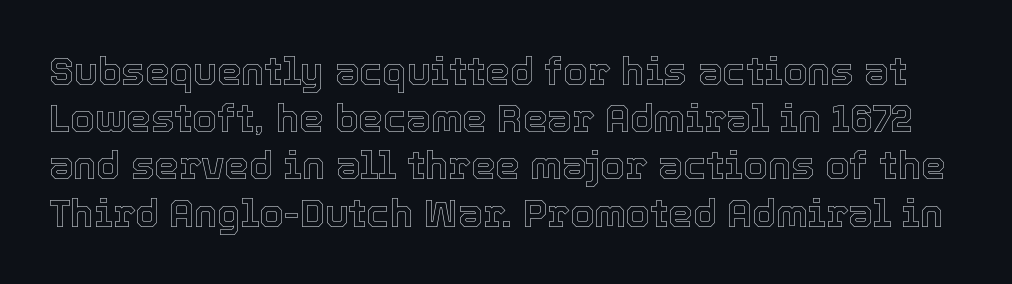
The image shows 39 px text type, upright; set line spacing 1.21x, normal letter spacing, not underlined; a medium x-height.
